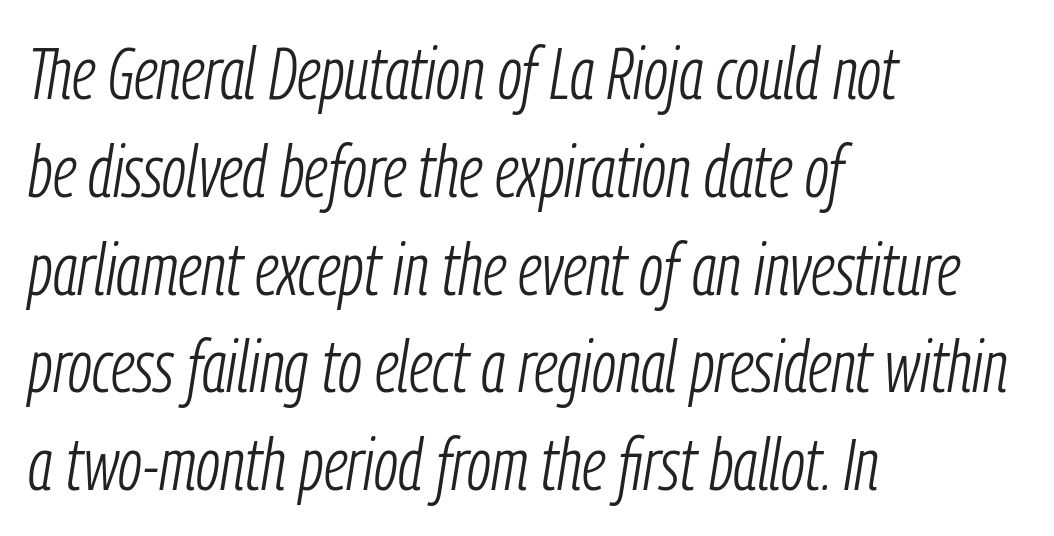
The image shows 73 px light, condensed type, italic (leaning right); set left-aligned, normal line spacing (1.34x), normal letter spacing, not underlined; low stroke contrast and a medium x-height.
